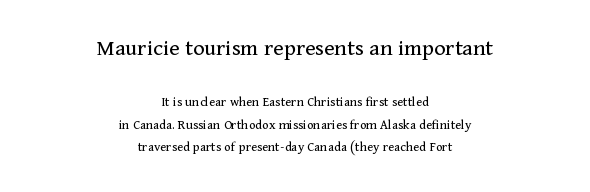
Q: Is the text bold? A: No.
Q: Is the text italic (slanted)? A: No, it is upright.
Q: Is the text underlined? A: No.
Q: How is the paragraph aligned? A: Centered.
Q: Is the spacing between letters normal or unusually wide? A: Normal.
Q: Is the spacing between lines tight, normal or loose? A: Normal.
Q: Which block of text is set in a larger size, the first (top) or the second (bottom)? A: The first (top) one.
